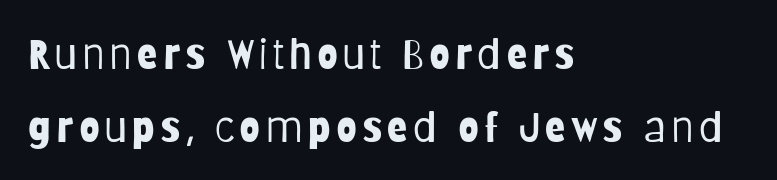
{"serif": "no", "italic": "no", "bold": "no", "weight": "light", "width": "condensed", "stroke_contrast": "low", "x_height": "large", "monospaced": "no", "underline": "no", "align": "left", "line_spacing_ratio": 1.73, "glyph_px": 42}
